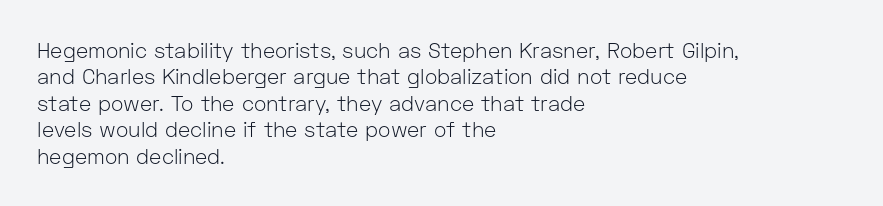
Q: Is the text bold? A: No.
Q: Is the text italic (slanted)? A: No, it is upright.
Q: Is the text underlined? A: No.
Q: How is the paragraph aligned? A: Left-aligned.
Q: Is the spacing between letters normal or unusually wide? A: Normal.
Q: Is the spacing between lines tight, normal or loose? A: Normal.
